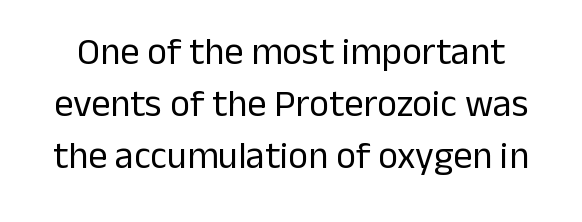
Q: Is the text bold? A: No.
Q: Is the text italic (slanted)? A: No, it is upright.
Q: Is the typeface a serif or a sans-serif typeface? A: Sans-serif.
Q: Is the text underlined? A: No.
Q: Is the spacing between letters normal or unusually wide? A: Normal.
Q: Is the spacing between lines tight, normal or loose? A: Normal.
Q: Width (condensed, normal, or wide)? A: Normal.
Q: Stroke contrast? A: Low.
Q: x-height? A: Medium.
Q: Monospaced? A: No.
